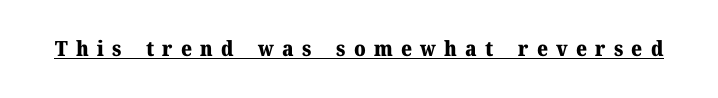
{"italic": "no", "bold": "yes", "underline": "yes", "letter_spacing": "wide", "letter_spacing_em": 0.39, "glyph_px": 21}
